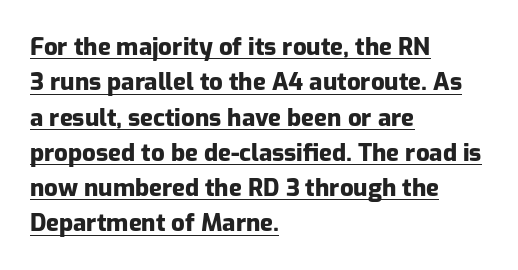
{"italic": "no", "bold": "yes", "underline": "yes", "align": "left", "line_spacing": "normal", "line_spacing_ratio": 1.47, "letter_spacing": "normal", "letter_spacing_em": 0.0, "glyph_px": 24}
